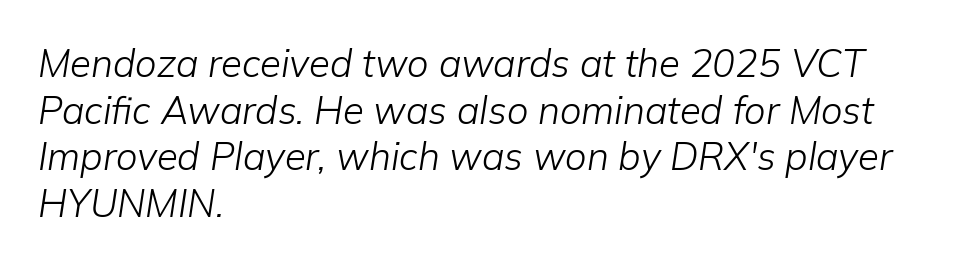
The image shows 38 px light type, italic (leaning right); set left-aligned, line spacing 1.23x, normal letter spacing, not underlined; low stroke contrast and a medium x-height.
